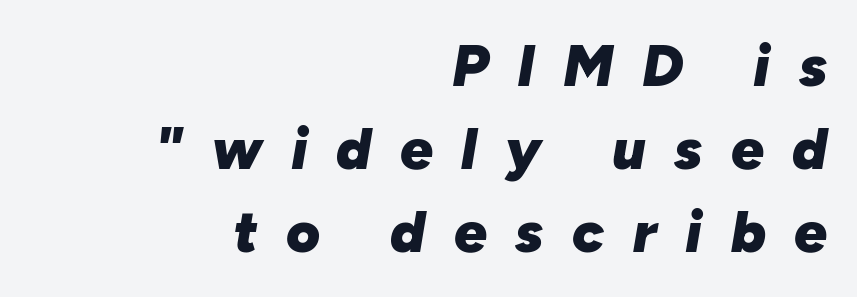
{"italic": "yes", "lean": "right", "slant_degrees": 10, "bold": "yes", "weight": "heavy", "width": "normal", "stroke_contrast": "low", "x_height": "medium", "monospaced": "no", "underline": "no", "align": "right", "line_spacing": "normal", "line_spacing_ratio": 1.43, "letter_spacing": "wide", "letter_spacing_em": 0.49, "glyph_px": 58}
